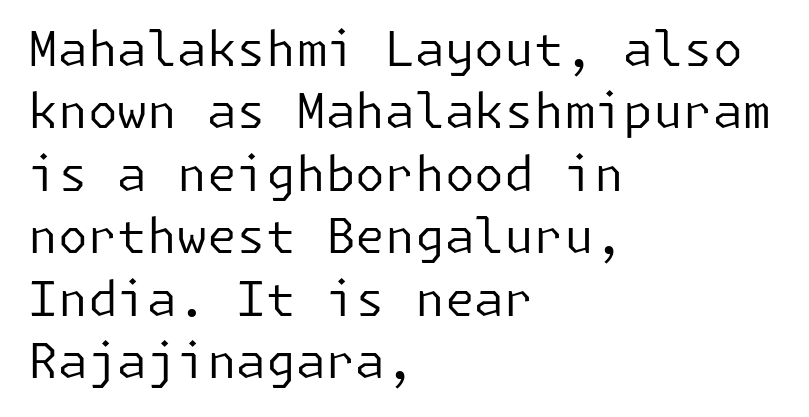
Q: Is the text bold? A: No.
Q: Is the text italic (slanted)? A: No, it is upright.
Q: Is the typeface a serif or a sans-serif typeface? A: Sans-serif.
Q: Is the text underlined? A: No.
Q: How is the paragraph aligned? A: Left-aligned.
Q: Is the spacing between letters normal or unusually wide? A: Normal.
Q: Is the spacing between lines tight, normal or loose? A: Normal.
Q: Width (condensed, normal, or wide)? A: Normal.
Q: Stroke contrast? A: Low.
Q: x-height? A: Medium.
